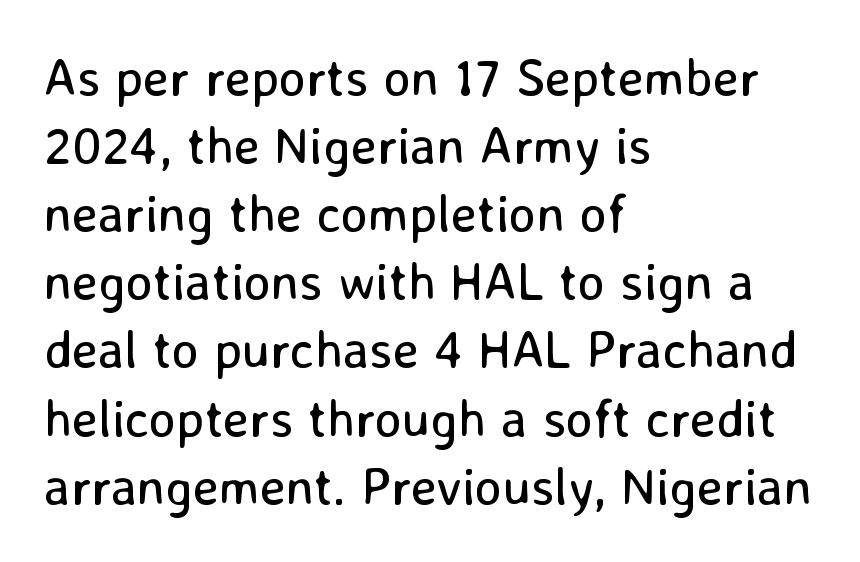
These lines stack with their left ends in a neat column. Students, note that the glyphs here touch the page at normal intervals. A bare baseline throughout the passage. Posture: straight, roman, zero tilt. The vertical gap from one line to the next is medium. The letters advance in unequal steps, a hallmark of proportional type.
